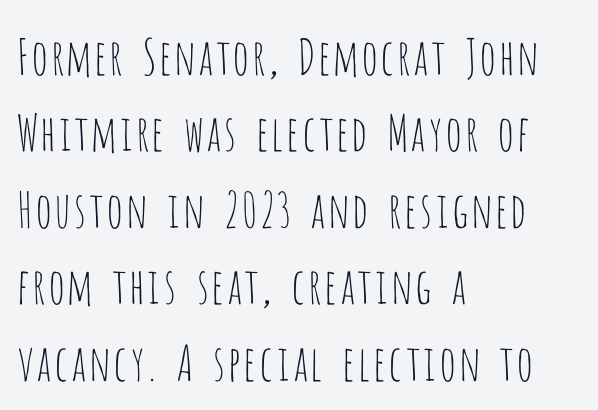
{"serif": "no", "italic": "no", "bold": "no", "weight": "thin", "width": "condensed", "stroke_contrast": "low", "x_height": "large", "monospaced": "no", "underline": "no", "align": "left", "line_spacing": "normal", "line_spacing_ratio": 1.56, "letter_spacing": "normal", "letter_spacing_em": 0.0, "glyph_px": 49}
